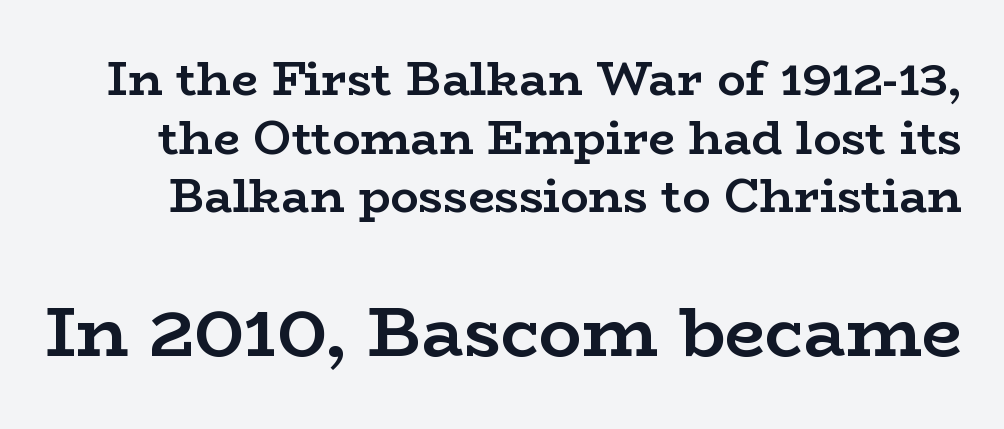
{"serif": "yes", "italic": "no", "bold": "yes", "weight": "semibold", "width": "wide", "stroke_contrast": "low", "x_height": "medium", "monospaced": "no", "underline": "no", "line_spacing": "normal", "line_spacing_ratio": 1.25, "letter_spacing": "normal", "letter_spacing_em": 0.0, "larger_block": "second", "size_ratio": 1.51, "glyph_px": 71}
